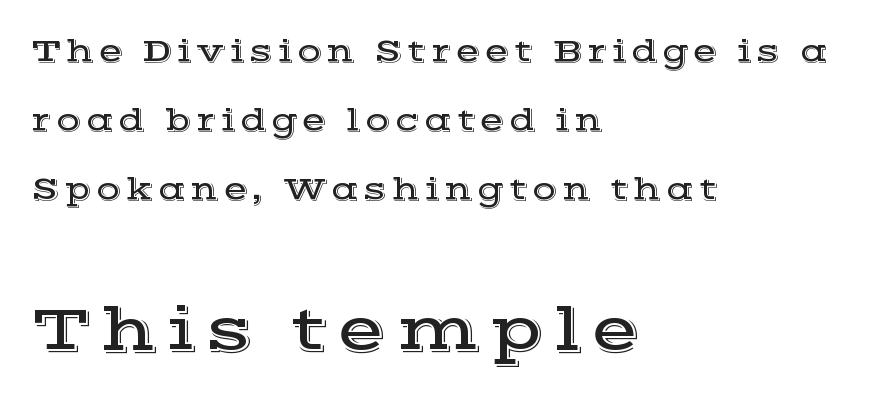
{"serif": "yes", "italic": "no", "width": "wide", "x_height": "medium", "monospaced": "no", "underline": "no", "align": "left", "line_spacing": "loose", "line_spacing_ratio": 2.16, "larger_block": "second", "size_ratio": 2.0, "glyph_px": 64}
